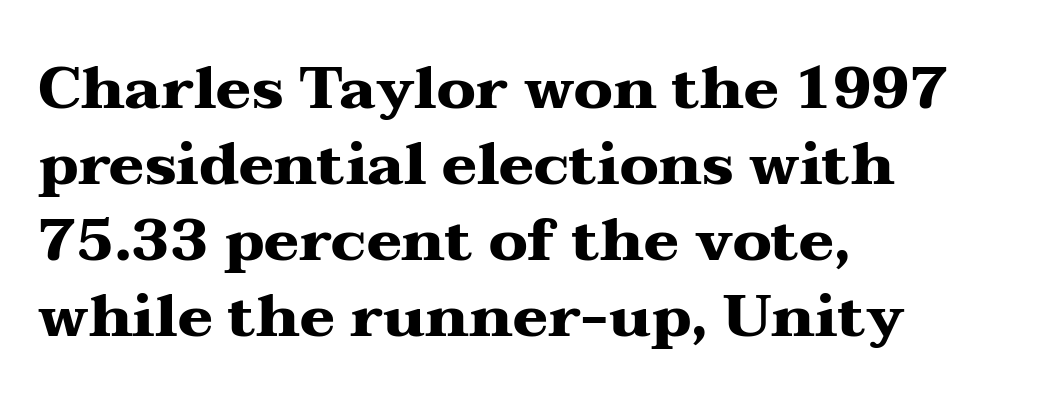
The image shows 59 px heavy, wide serif type, upright; set left-aligned, normal line spacing (1.29x), normal letter spacing, not underlined; medium stroke contrast and a medium x-height.
